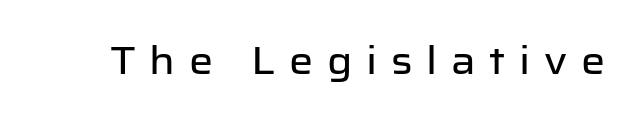
{"serif": "no", "italic": "no", "width": "normal", "stroke_contrast": "low", "x_height": "medium", "monospaced": "no", "underline": "no", "letter_spacing": "wide", "letter_spacing_em": 0.36, "glyph_px": 38}
